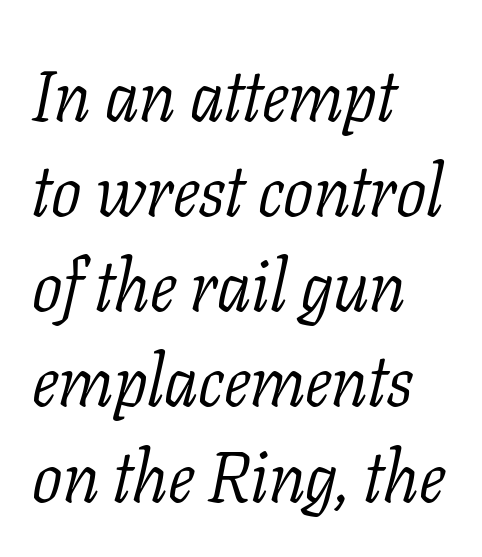
The image shows 71 px light serif type, italic (leaning right); set left-aligned, normal line spacing (1.34x), normal letter spacing, not underlined; low stroke contrast and a medium x-height.
